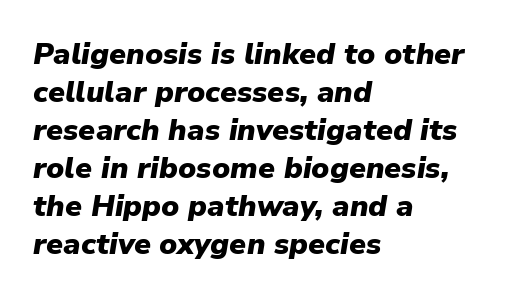
What weight is shown? A full bold with thick strokes. A student would call this left alignment; a typographer would say flush left, rag right. Character widths vary here, with narrow letters taking less room than wide ones. The rendering keeps characters at their native spacing. Clear beneath every line of the passage.
